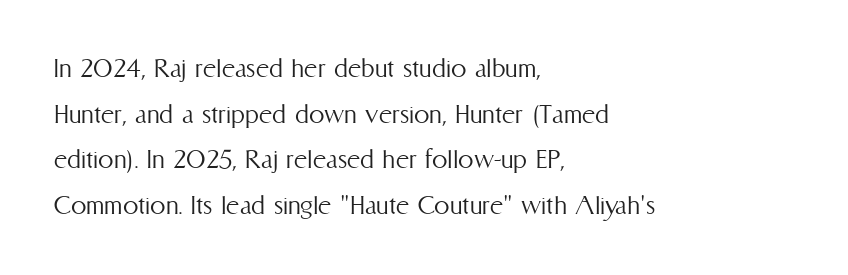
The image shows 31 px light, condensed type, upright; set left-aligned, normal line spacing (1.47x), normal letter spacing, not underlined; medium stroke contrast and a medium x-height.
